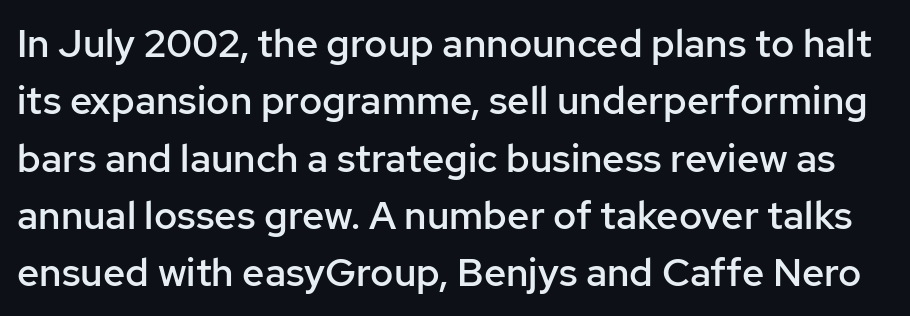
Q: Is the text bold? A: Semi-bold.
Q: Is the text italic (slanted)? A: No, it is upright.
Q: Is the typeface a serif or a sans-serif typeface? A: Sans-serif.
Q: Is the text underlined? A: No.
Q: Is the spacing between letters normal or unusually wide? A: Normal.
Q: Is the spacing between lines tight, normal or loose? A: Normal.
Q: Width (condensed, normal, or wide)? A: Normal.
Q: Stroke contrast? A: Low.
Q: x-height? A: Medium.
Q: Monospaced? A: No.
